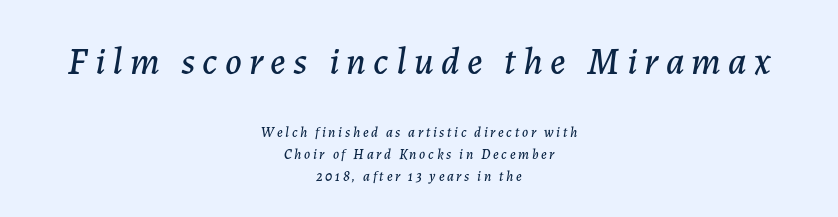
The image shows 38 px text type, italic (leaning right); set centered, normal line spacing (1.57x), not underlined; the first (top) block is 2.71x larger; low stroke contrast and a medium x-height.
